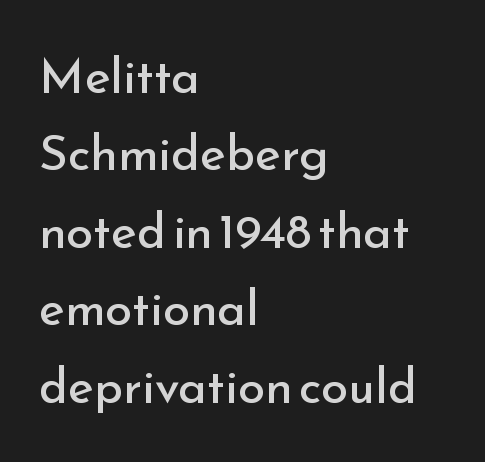
This sample uses an upright cut, with every glyph sitting square on the baseline. Regarding leading, the lines here are spaced in the standard way. Examine the stroke ends and you'll find no serifs. Descender tails drop into unmarked territory.
